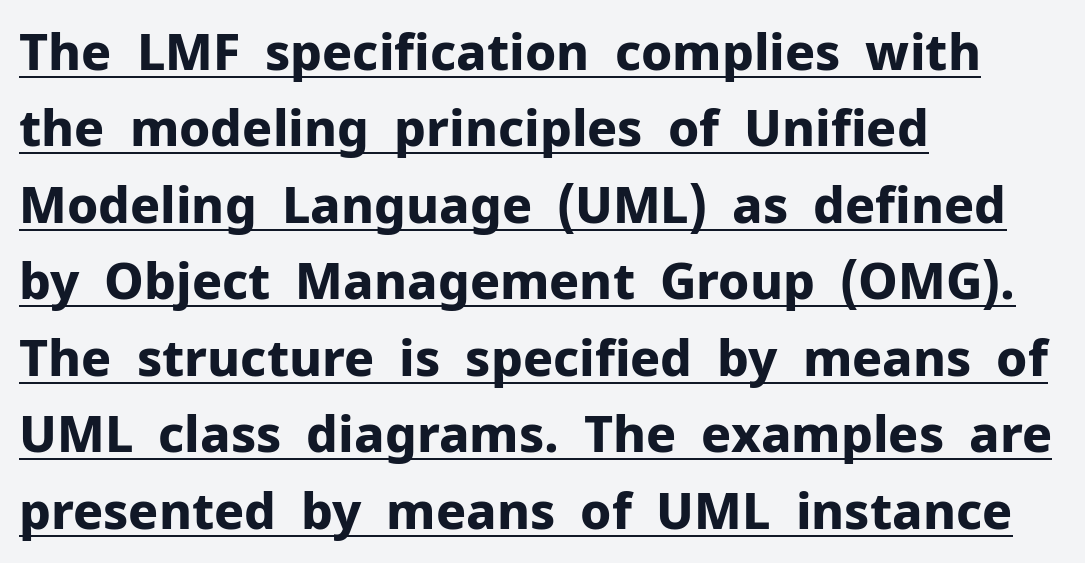
The image shows 50 px bold sans-serif type, upright; set left-aligned, normal line spacing (1.53x), normal letter spacing, underlined; low stroke contrast and a medium x-height.
